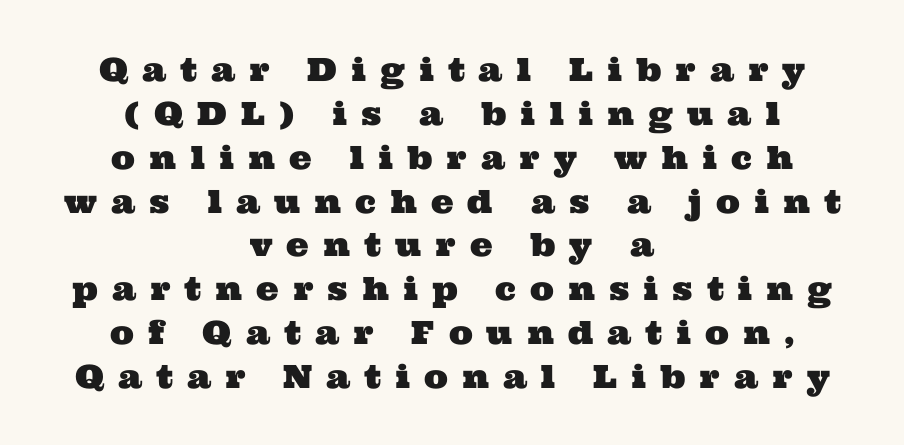
The passage shown stacks its lines at a standard gap. Casual observation: everything's sitting right in the middle. The letters advance in unequal steps, a hallmark of proportional type. Someone cranked the tracking dial way up on this one.
